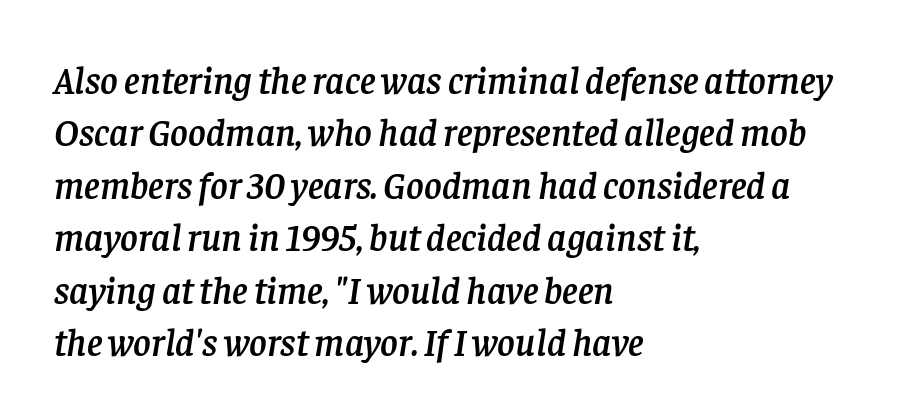
Q: Is the text italic (slanted)? A: Yes, it leans right by about 8 degrees.
Q: Is the typeface a serif or a sans-serif typeface? A: Serif.
Q: Is the text underlined? A: No.
Q: How is the paragraph aligned? A: Left-aligned.
Q: Is the spacing between letters normal or unusually wide? A: Normal.
Q: Is the spacing between lines tight, normal or loose? A: Normal.
Q: Width (condensed, normal, or wide)? A: Normal.
Q: Stroke contrast? A: Low.
Q: x-height? A: Large.
Q: Monospaced? A: No.
